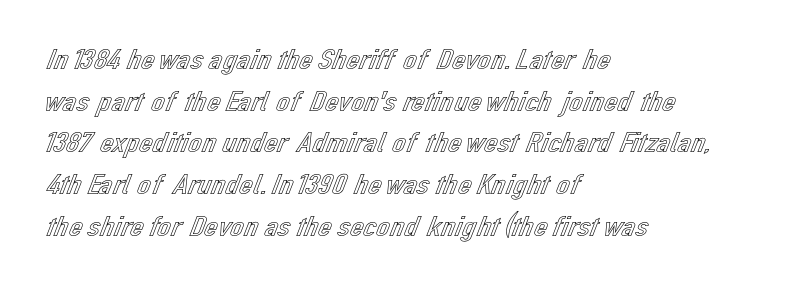
Q: Is the text italic (slanted)? A: Yes.
Q: Is the text underlined? A: No.
Q: How is the paragraph aligned? A: Left-aligned.
Q: Is the spacing between letters normal or unusually wide? A: Normal.
Q: Is the spacing between lines tight, normal or loose? A: Normal.
Q: Width (condensed, normal, or wide)? A: Normal.
Q: x-height? A: Medium.
Q: Monospaced? A: No.
